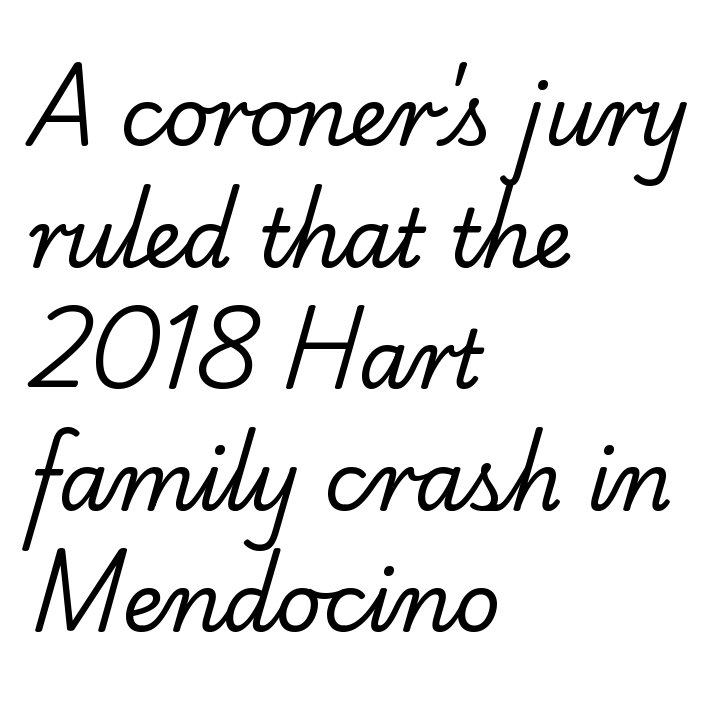
Is the type heavy? It reads as light-to-regular instead. Rows of type keep a routine distance in the vertical direction. Inter-character spacing is left at the font's built-in metrics. Bare-footed words on every line. Does the copy run flush right? No — it runs flush left.
